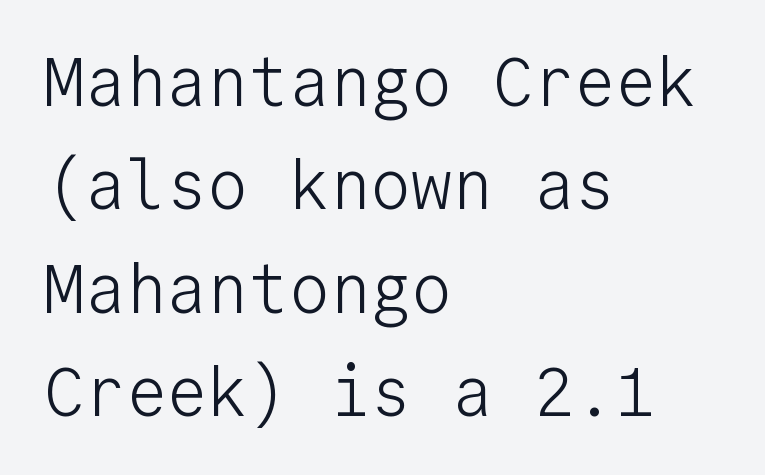
{"serif": "no", "italic": "no", "bold": "no", "weight": "light", "width": "normal", "stroke_contrast": "low", "x_height": "medium", "monospaced": "yes", "underline": "no", "align": "left", "line_spacing": "normal", "line_spacing_ratio": 1.52, "letter_spacing": "normal", "letter_spacing_em": 0.0, "glyph_px": 68}
